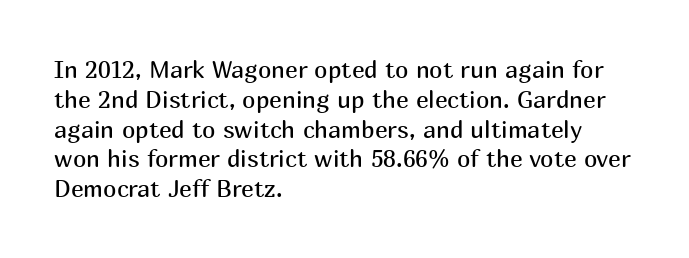
Q: Is the text bold? A: No.
Q: Is the text italic (slanted)? A: No, it is upright.
Q: Is the text underlined? A: No.
Q: How is the paragraph aligned? A: Left-aligned.
Q: Is the spacing between letters normal or unusually wide? A: Normal.
